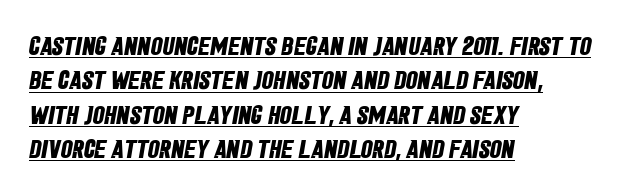
Q: Is the text bold? A: Yes.
Q: Is the text underlined? A: Yes.
Q: How is the paragraph aligned? A: Left-aligned.
Q: Is the spacing between letters normal or unusually wide? A: Normal.
Q: Is the spacing between lines tight, normal or loose? A: Normal.
